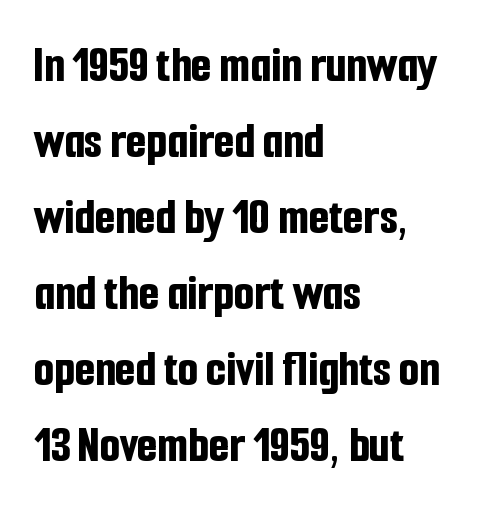
The image shows 52 px bold, condensed sans-serif type, upright; set left-aligned, normal line spacing (1.46x), normal letter spacing, not underlined; low stroke contrast and a medium x-height.
